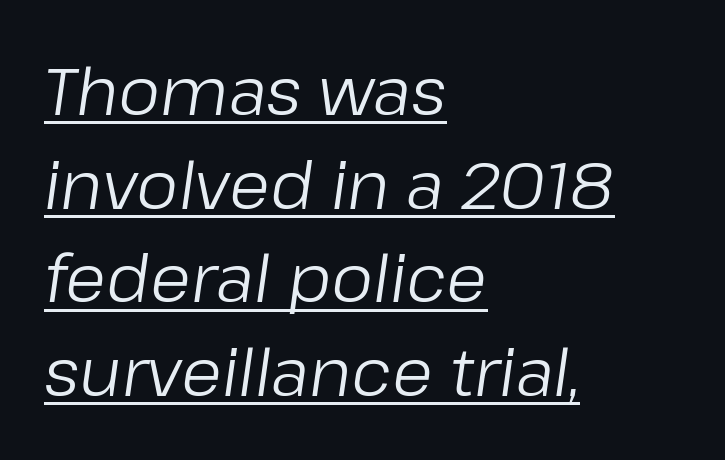
The image shows 66 px regular-weight type, italic (leaning right); set left-aligned, normal line spacing (1.42x), normal letter spacing, underlined; low stroke contrast and a medium x-height.
